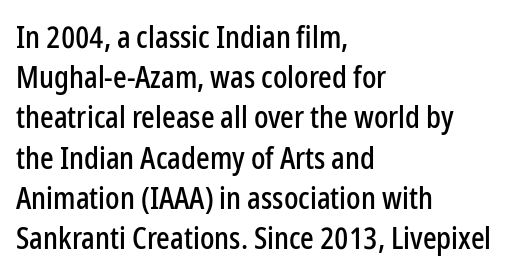
Q: Is the text italic (slanted)? A: No, it is upright.
Q: Is the typeface a serif or a sans-serif typeface? A: Sans-serif.
Q: Is the text underlined? A: No.
Q: How is the paragraph aligned? A: Left-aligned.
Q: Is the spacing between letters normal or unusually wide? A: Normal.
Q: Is the spacing between lines tight, normal or loose? A: Normal.
Q: Width (condensed, normal, or wide)? A: Condensed.
Q: Stroke contrast? A: Low.
Q: x-height? A: Medium.
Q: Monospaced? A: No.
